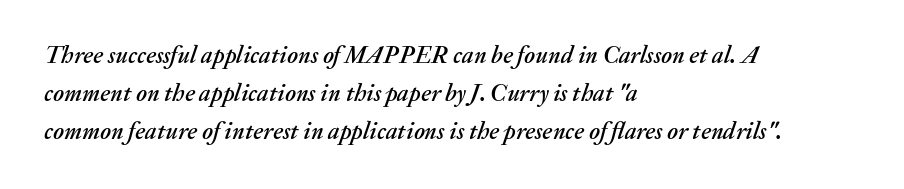
{"italic": "yes", "lean": "right", "slant_degrees": 20, "underline": "no", "align": "left", "line_spacing": "normal", "line_spacing_ratio": 1.58, "letter_spacing": "normal", "letter_spacing_em": 0.0, "glyph_px": 24}
